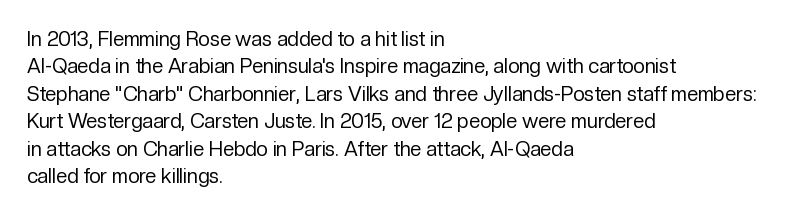
Q: Is the text bold? A: No.
Q: Is the text italic (slanted)? A: No, it is upright.
Q: Is the text underlined? A: No.
Q: How is the paragraph aligned? A: Left-aligned.
Q: Is the spacing between letters normal or unusually wide? A: Normal.
Q: Is the spacing between lines tight, normal or loose? A: Normal.
